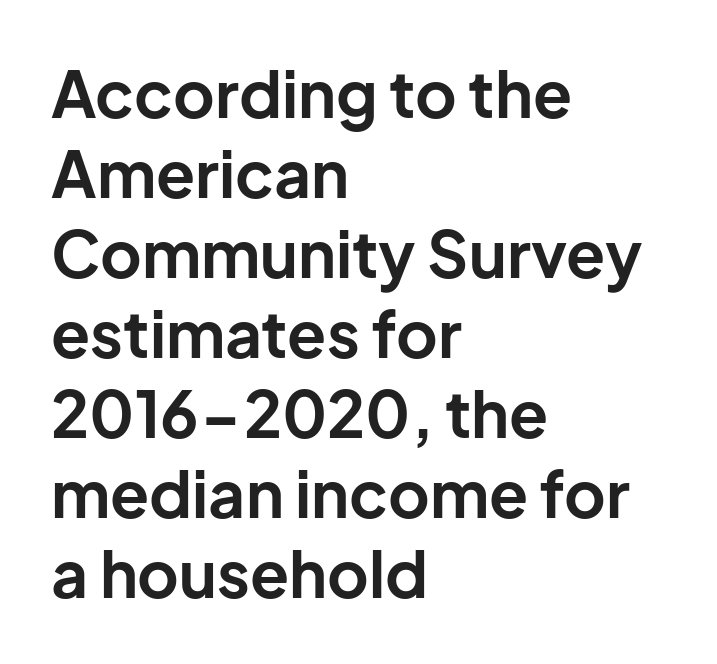
{"serif": "no", "italic": "no", "bold": "yes", "weight": "bold", "width": "normal", "stroke_contrast": "low", "x_height": "medium", "monospaced": "no", "underline": "no", "align": "left", "line_spacing": "normal", "line_spacing_ratio": 1.25, "letter_spacing": "normal", "letter_spacing_em": 0.0, "glyph_px": 64}
